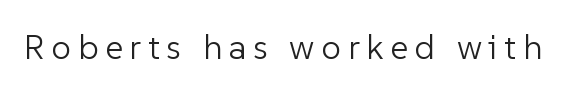
The image shows 35 px light sans-serif type, upright; set not underlined; low stroke contrast and a medium x-height.
